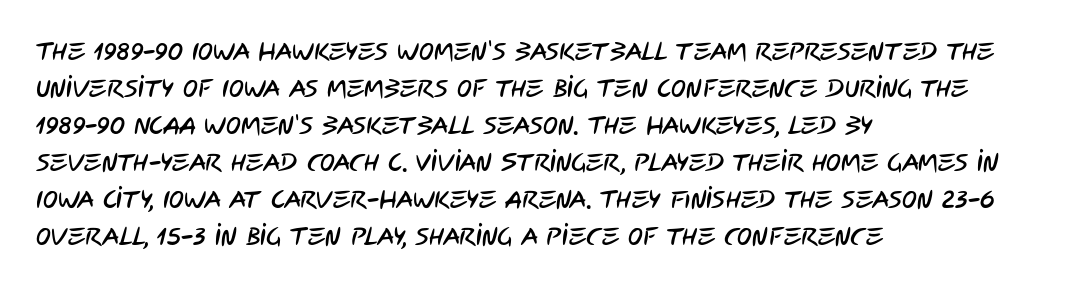
Q: Is the text underlined? A: No.
Q: How is the paragraph aligned? A: Left-aligned.
Q: Is the spacing between letters normal or unusually wide? A: Normal.
Q: Is the spacing between lines tight, normal or loose? A: Normal.
